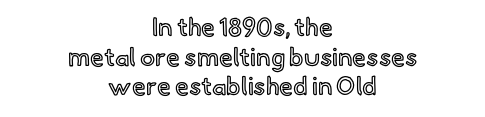
The whitespace from short lines is split evenly between both sides. The letterforms sit shoulder to shoulder at normal distance. Upright lettering throughout. Underline: absent.
